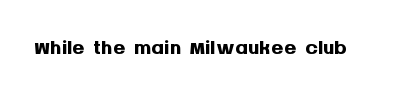
You could not count columns in this text — the font is proportionally spaced. What weight is shown? A full bold with thick strokes. Does the lettering tilt? It doesn't — this is upright. How are the letters spaced? Ordinarily, with no added tracking.
